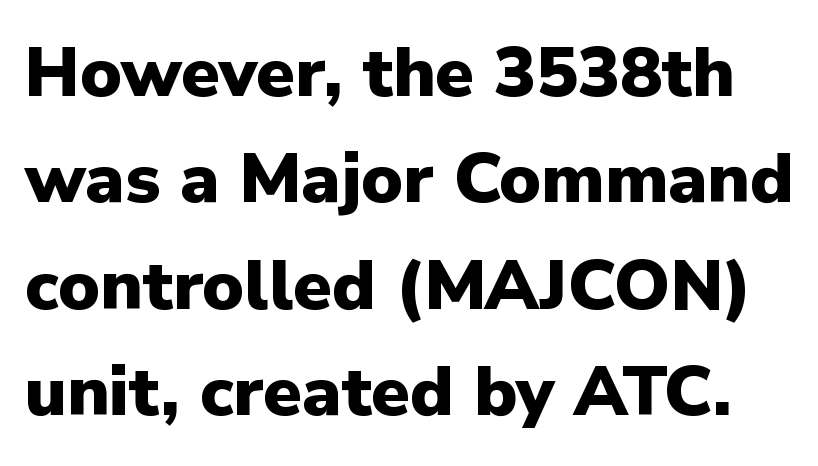
{"serif": "no", "italic": "no", "bold": "yes", "weight": "heavy", "width": "normal", "stroke_contrast": "low", "x_height": "medium", "monospaced": "no", "underline": "no", "line_spacing": "normal", "line_spacing_ratio": 1.52, "letter_spacing": "normal", "letter_spacing_em": 0.0, "glyph_px": 70}
